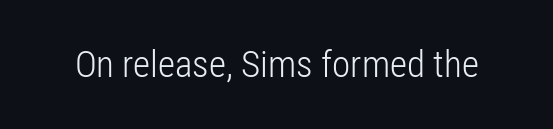
Q: Is the text bold? A: No.
Q: Is the text italic (slanted)? A: No, it is upright.
Q: Is the typeface a serif or a sans-serif typeface? A: Sans-serif.
Q: Is the text underlined? A: No.
Q: Is the spacing between letters normal or unusually wide? A: Normal.
Q: Width (condensed, normal, or wide)? A: Condensed.
Q: Stroke contrast? A: Low.
Q: x-height? A: Medium.
Q: Monospaced? A: No.
